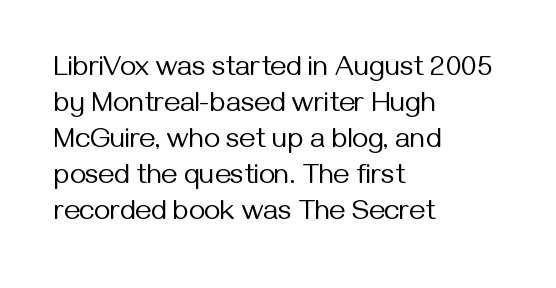
The image shows 28 px regular-weight sans-serif type, upright; set left-aligned, normal line spacing (1.29x), normal letter spacing, not underlined; medium stroke contrast and a medium x-height.
